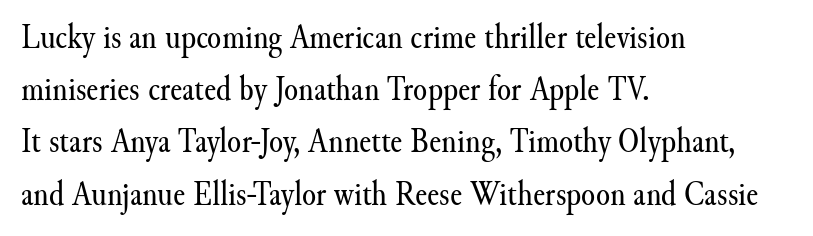
Typeset ragged right — the left edge is the straight one. Quick note: not italic, upright. The words here are not underlined. Characters follow at the spacing the type designer built in. The letters carry serifs — small finishing strokes at the ends of their stems. Horizontal bands of white between lines are of average thickness.
